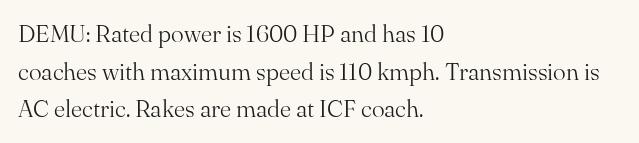
The image shows 24 px text type, upright; set left-aligned, normal line spacing (1.57x), normal letter spacing, not underlined.
